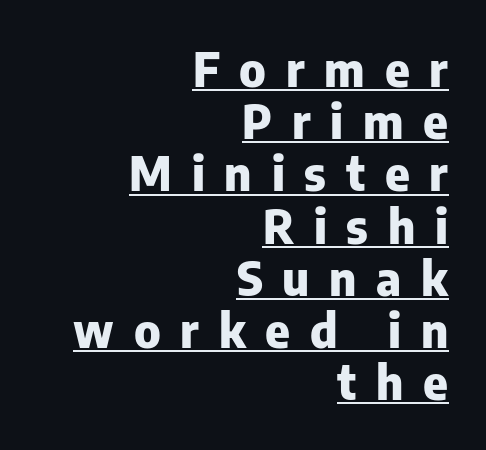
The image shows 47 px heavy sans-serif type, upright; set right-aligned, tight line spacing (1.11x), unusually wide letter spacing (+0.42 em), underlined; low stroke contrast and a medium x-height.
